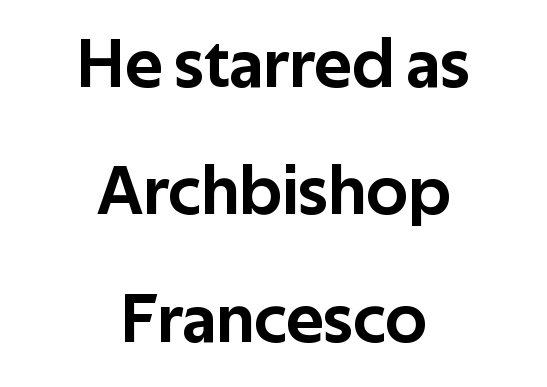
Think of a printed novel: that variable character pitch is what you see here. Regarding serifs, this sample does without them. The type is set solid horizontally, with unmodified tracking. Unlike italic type, these characters show no tilt at all. Only glyphs here, with clear space below each row.
